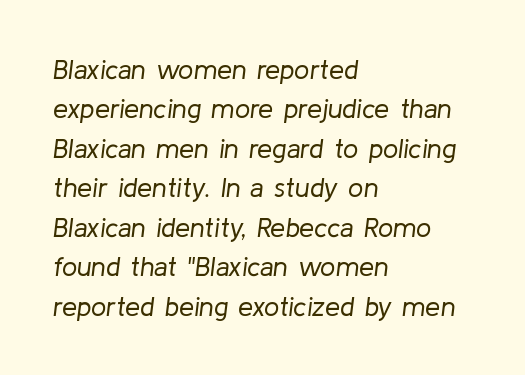
The image shows 27 px text type, italic (leaning right); set left-aligned, normal line spacing (1.46x), normal letter spacing, not underlined.
